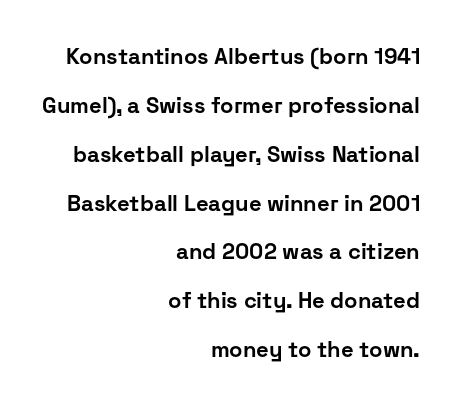
The image shows 22 px bold type, upright; set right-aligned, loose line spacing (2.22x), normal letter spacing, not underlined.
